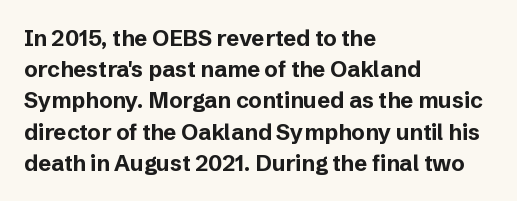
{"italic": "no", "bold": "yes", "underline": "no", "align": "left", "line_spacing": "normal", "line_spacing_ratio": 1.42, "letter_spacing": "normal", "letter_spacing_em": 0.0, "glyph_px": 22}
